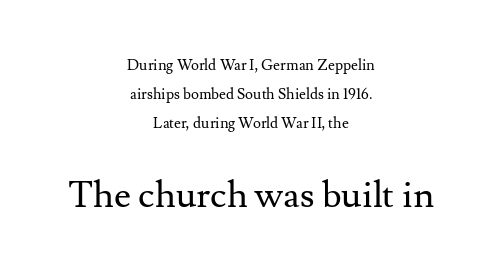
{"serif": "yes", "italic": "no", "bold": "no", "weight": "regular", "width": "normal", "stroke_contrast": "medium", "x_height": "small", "monospaced": "no", "underline": "no", "align": "center", "line_spacing": "loose", "line_spacing_ratio": 1.94, "letter_spacing": "normal", "letter_spacing_em": 0.0, "larger_block": "second", "size_ratio": 2.47, "glyph_px": 37}
